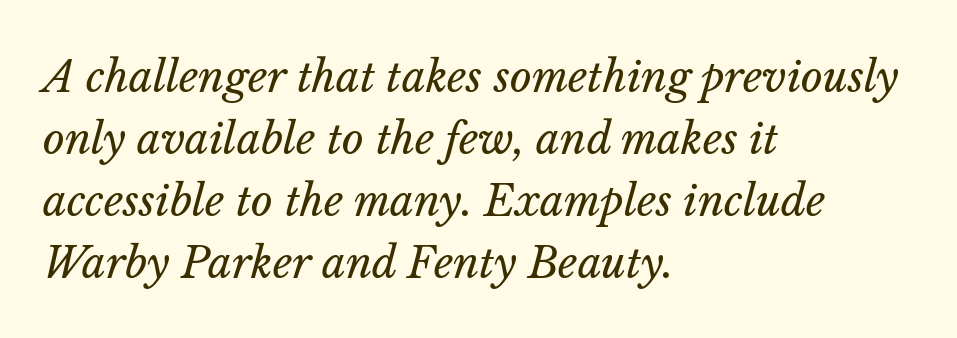
{"italic": "yes", "lean": "right", "slant_degrees": 14, "bold": "no", "weight": "regular", "width": "normal", "stroke_contrast": "low", "x_height": "medium", "monospaced": "no", "underline": "no", "align": "left", "line_spacing": "normal", "line_spacing_ratio": 1.48, "letter_spacing": "normal", "letter_spacing_em": 0.0, "glyph_px": 42}
